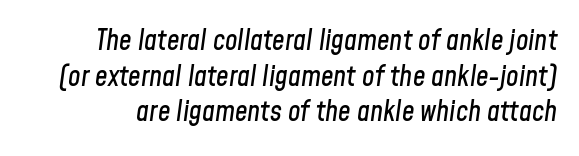
{"italic": "yes", "lean": "right", "slant_degrees": 8, "width": "condensed", "stroke_contrast": "low", "x_height": "medium", "monospaced": "no", "underline": "no", "line_spacing": "normal", "line_spacing_ratio": 1.27, "letter_spacing": "normal", "letter_spacing_em": 0.0, "glyph_px": 28}
